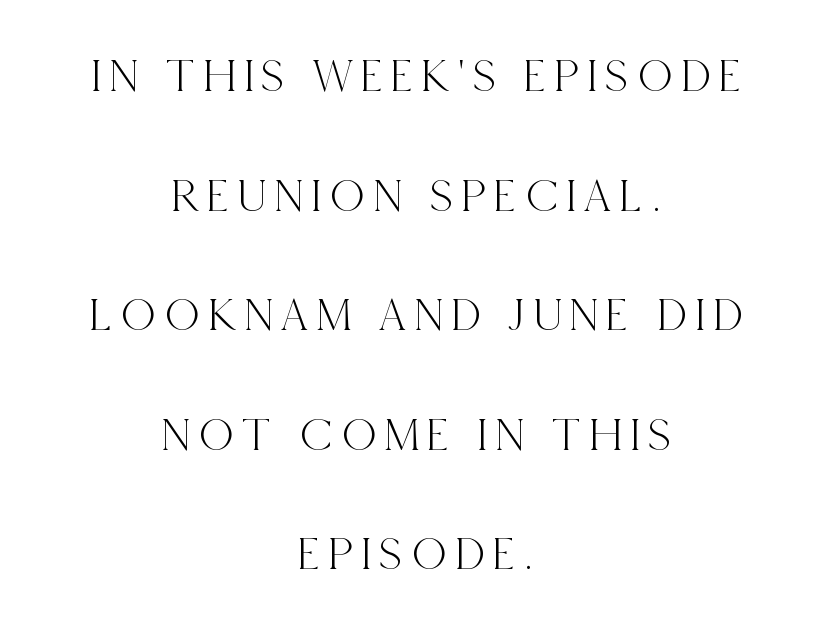
The image shows 48 px condensed serif type, upright; set centered, loose line spacing (2.49x), not underlined; a large x-height.
